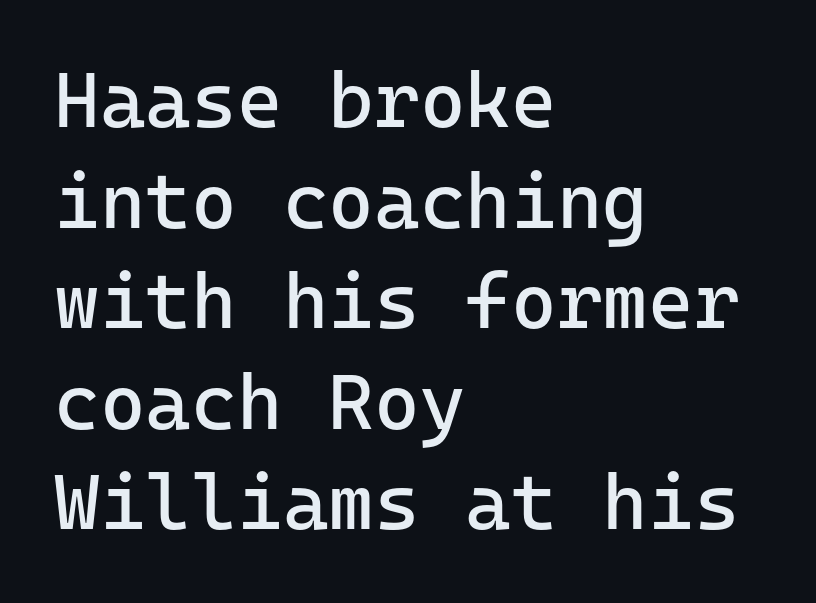
The image shows 78 px regular-weight sans-serif type, upright, monospaced; set left-aligned, normal line spacing (1.29x), normal letter spacing, not underlined; low stroke contrast and a medium x-height.
